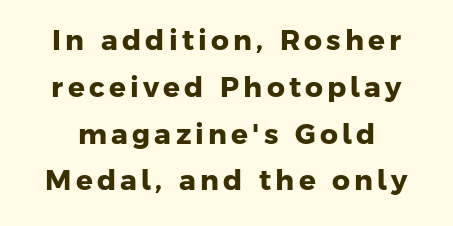
Lines of text with bare space underneath. As a designer I'd log this as weight 700, bold. Stroke terminals: plain, sans-serif. Looks like regular typesetting: each glyph gets only the width it needs. The rendering uses a moderate line-height, typical for paragraphs.
